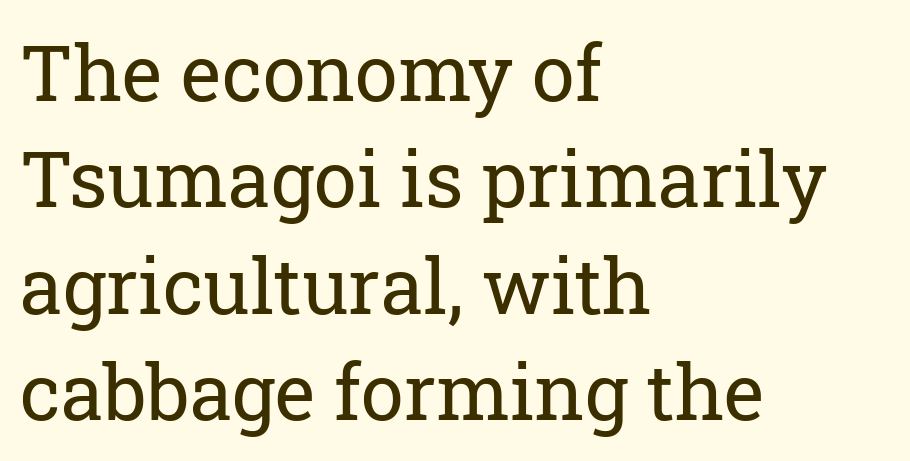
Q: Is the text bold? A: No.
Q: Is the text italic (slanted)? A: No, it is upright.
Q: Is the typeface a serif or a sans-serif typeface? A: Serif.
Q: Is the text underlined? A: No.
Q: How is the paragraph aligned? A: Left-aligned.
Q: Is the spacing between letters normal or unusually wide? A: Normal.
Q: Is the spacing between lines tight, normal or loose? A: Normal.
Q: Width (condensed, normal, or wide)? A: Normal.
Q: Stroke contrast? A: Low.
Q: x-height? A: Medium.
Q: Monospaced? A: No.
